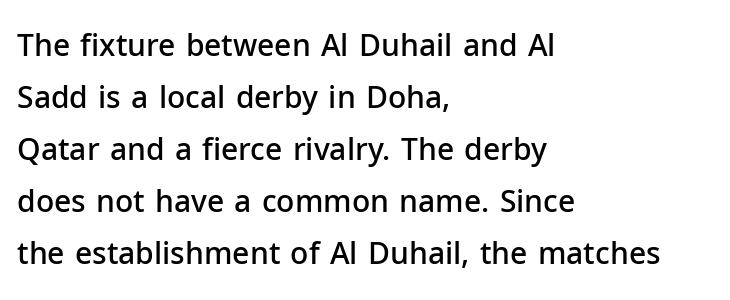
Q: Is the text bold? A: Semi-bold.
Q: Is the text italic (slanted)? A: No, it is upright.
Q: Is the typeface a serif or a sans-serif typeface? A: Sans-serif.
Q: Is the text underlined? A: No.
Q: How is the paragraph aligned? A: Left-aligned.
Q: Is the spacing between letters normal or unusually wide? A: Normal.
Q: Width (condensed, normal, or wide)? A: Normal.
Q: Stroke contrast? A: Low.
Q: x-height? A: Medium.
Q: Monospaced? A: No.
